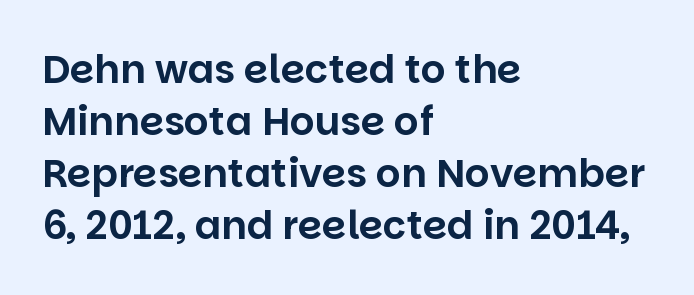
Q: Is the text italic (slanted)? A: No, it is upright.
Q: Is the typeface a serif or a sans-serif typeface? A: Sans-serif.
Q: Is the text underlined? A: No.
Q: How is the paragraph aligned? A: Left-aligned.
Q: Is the spacing between letters normal or unusually wide? A: Normal.
Q: Is the spacing between lines tight, normal or loose? A: Normal.
Q: Width (condensed, normal, or wide)? A: Normal.
Q: Stroke contrast? A: Low.
Q: x-height? A: Large.
Q: Monospaced? A: No.
